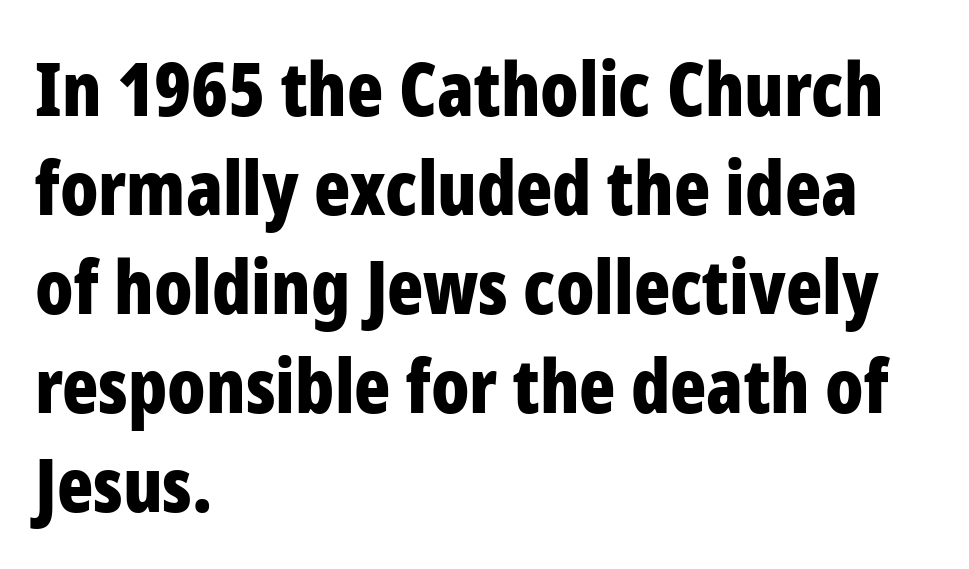
Is this a fixed-width face? No — the glyphs have proportional, varying widths. The designer left line spacing at the default. Compared with typical body copy, the letter spacing here is the same. This sample uses an upright cut, with every glyph sitting square on the baseline.
